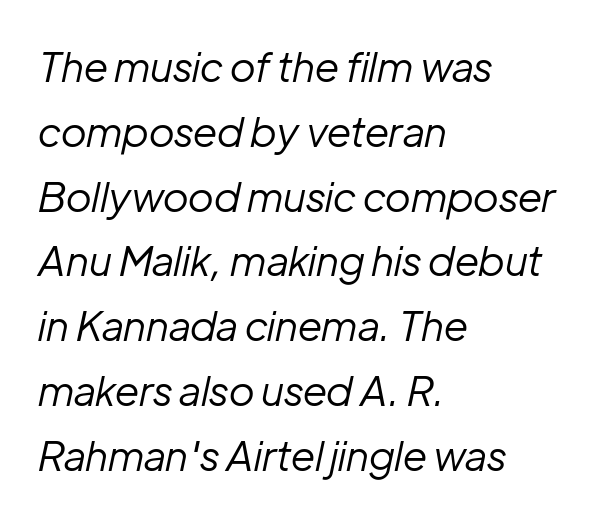
The image shows 41 px regular-weight type, italic (leaning right); set left-aligned, normal line spacing (1.58x), normal letter spacing, not underlined; low stroke contrast and a medium x-height.
